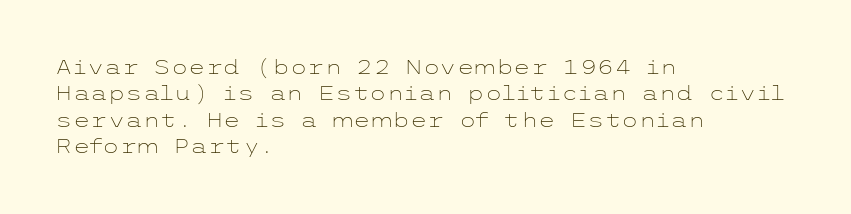
{"italic": "no", "bold": "no", "underline": "no", "align": "left", "line_spacing": "normal", "line_spacing_ratio": 1.32, "letter_spacing": "normal", "letter_spacing_em": 0.0, "glyph_px": 20}
